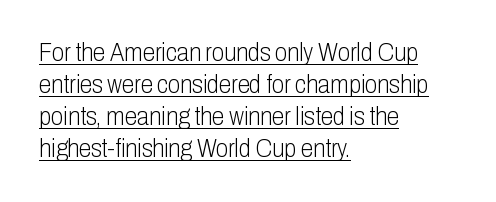
{"italic": "no", "bold": "no", "underline": "yes", "align": "left", "line_spacing": "normal", "line_spacing_ratio": 1.28, "letter_spacing": "normal", "letter_spacing_em": 0.0, "glyph_px": 25}
